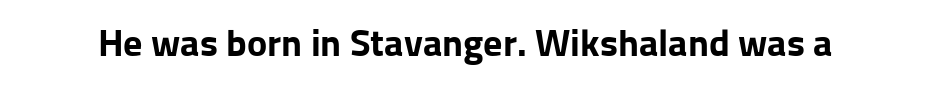
Q: Is the text bold? A: Yes.
Q: Is the text italic (slanted)? A: No, it is upright.
Q: Is the typeface a serif or a sans-serif typeface? A: Sans-serif.
Q: Is the text underlined? A: No.
Q: Is the spacing between letters normal or unusually wide? A: Normal.
Q: Width (condensed, normal, or wide)? A: Normal.
Q: Stroke contrast? A: Low.
Q: x-height? A: Medium.
Q: Monospaced? A: No.
